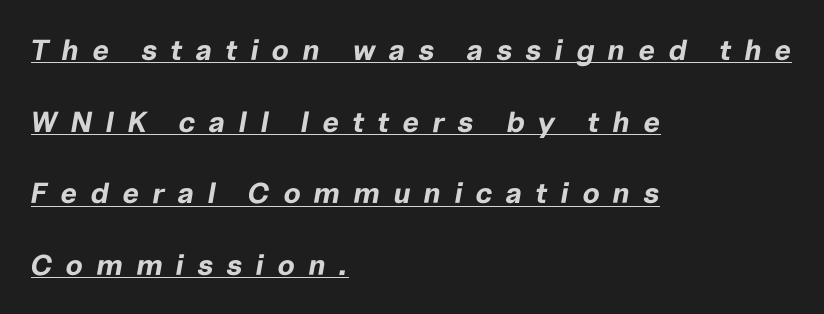
{"italic": "yes", "lean": "right", "slant_degrees": 10, "bold": "yes", "weight": "bold", "width": "normal", "stroke_contrast": "low", "x_height": "medium", "monospaced": "no", "underline": "yes", "align": "left", "line_spacing": "loose", "line_spacing_ratio": 2.47, "letter_spacing": "wide", "letter_spacing_em": 0.46, "glyph_px": 29}
